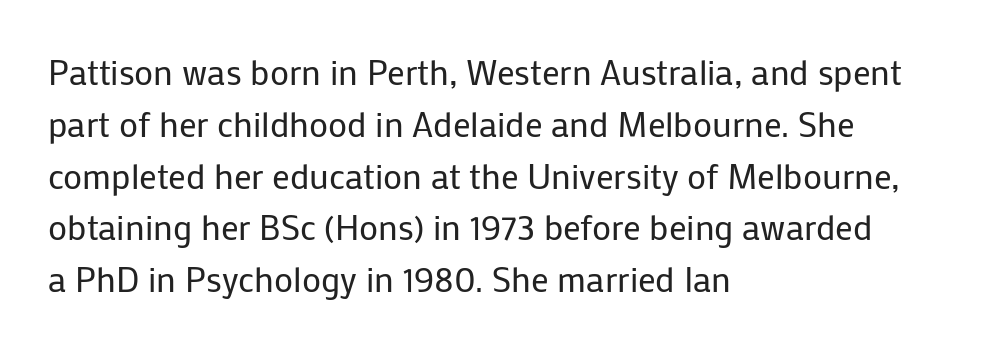
The image shows 35 px regular-weight sans-serif type, upright; set left-aligned, normal line spacing (1.48x), normal letter spacing, not underlined; low stroke contrast and a medium x-height.
